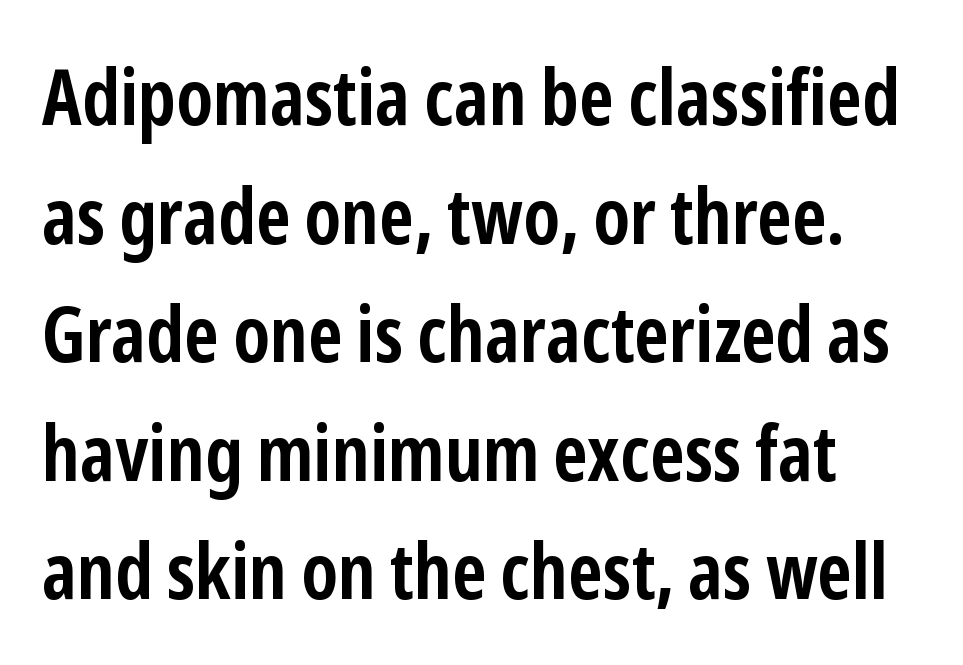
Q: Is the text bold? A: Yes.
Q: Is the text italic (slanted)? A: No, it is upright.
Q: Is the typeface a serif or a sans-serif typeface? A: Sans-serif.
Q: Is the text underlined? A: No.
Q: Is the spacing between letters normal or unusually wide? A: Normal.
Q: Is the spacing between lines tight, normal or loose? A: Normal.
Q: Width (condensed, normal, or wide)? A: Condensed.
Q: Stroke contrast? A: Low.
Q: x-height? A: Medium.
Q: Monospaced? A: No.
